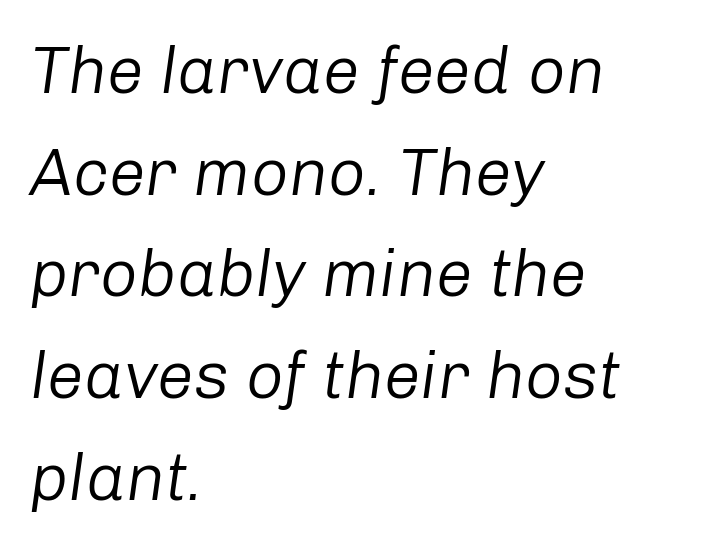
{"italic": "yes", "lean": "right", "slant_degrees": 8, "bold": "no", "weight": "regular", "width": "normal", "stroke_contrast": "low", "x_height": "medium", "monospaced": "no", "underline": "no", "align": "left", "line_spacing": "normal", "line_spacing_ratio": 1.54, "letter_spacing": "normal", "letter_spacing_em": 0.0, "glyph_px": 66}
